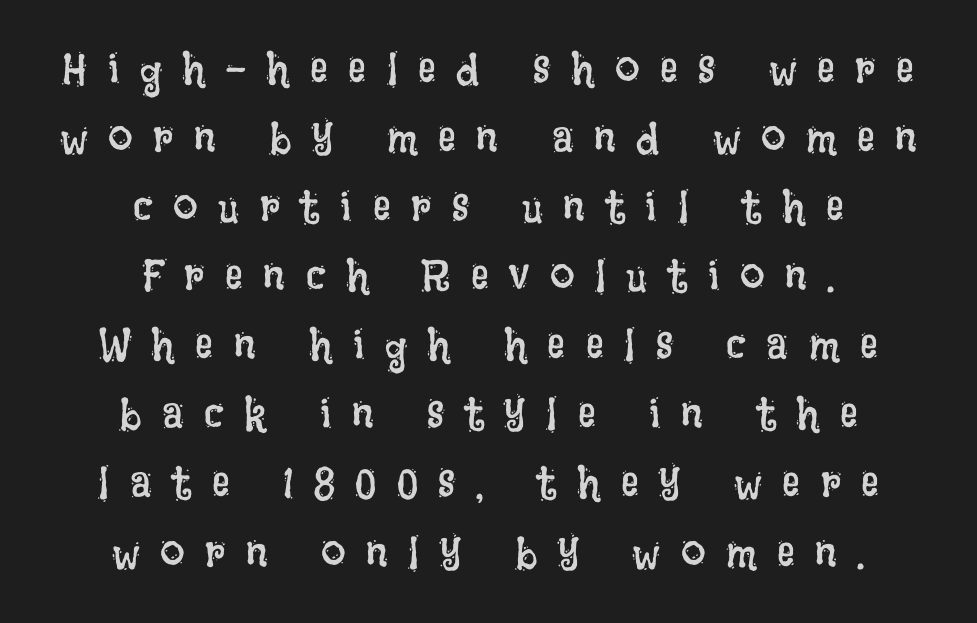
The image shows 44 px regular-weight, condensed type, upright; set centered, normal line spacing (1.57x), unusually wide letter spacing (+0.47 em), not underlined; low stroke contrast and a large x-height.
